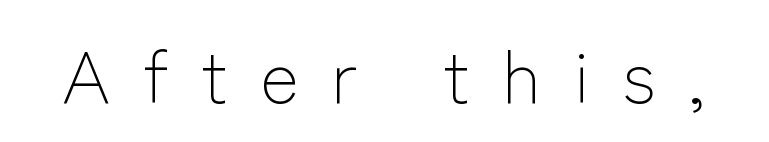
The image shows 74 px light sans-serif type, upright; set unusually wide letter spacing (+0.43 em), not underlined; low stroke contrast and a medium x-height.
